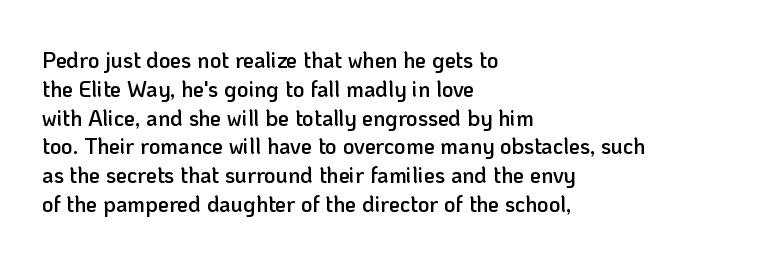
{"italic": "no", "bold": "semi", "underline": "no", "align": "left", "line_spacing": "normal", "line_spacing_ratio": 1.31, "letter_spacing": "normal", "letter_spacing_em": 0.0, "glyph_px": 22}
